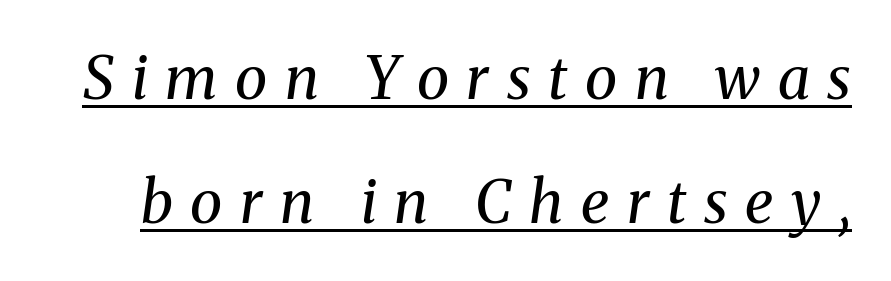
{"serif": "yes", "italic": "yes", "lean": "right", "slant_degrees": 8, "bold": "no", "weight": "regular", "width": "normal", "stroke_contrast": "medium", "x_height": "medium", "monospaced": "no", "underline": "yes", "line_spacing": "loose", "line_spacing_ratio": 2.11, "letter_spacing": "wide", "letter_spacing_em": 0.3, "glyph_px": 59}
